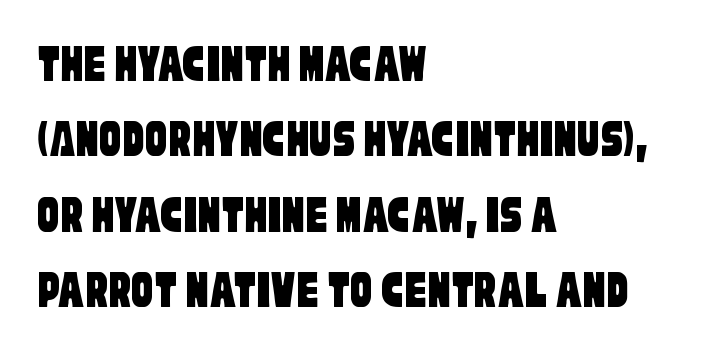
The font family rendered here belongs to the sans-serif group. Characters follow at the spacing the type designer built in. Visually the block forms a straight wall on the left and a jagged coastline on the right. Descender tails drop into unmarked territory.
